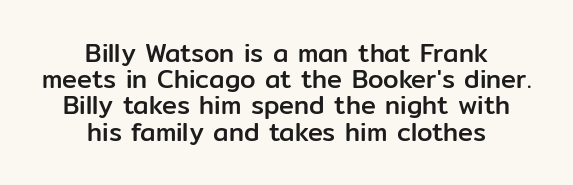
Rows of type sit shoulder to shoulder in the vertical direction. Notice how the stems are strictly vertical — no italics here. Notice how the passage keeps no hard edge, just a central spine. The string is rendered with underlining switched off.
